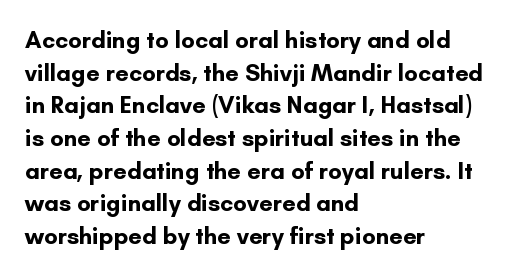
The rendering uses a moderate line-height, typical for paragraphs. The typography opts for an upright posture over an oblique one. Each word holds together tightly as a unit, with standard inter-letter gaps. Left-aligned paragraph, ragged on the right. The sample has been set heavy, in full bold. The string is rendered with underlining switched off.
